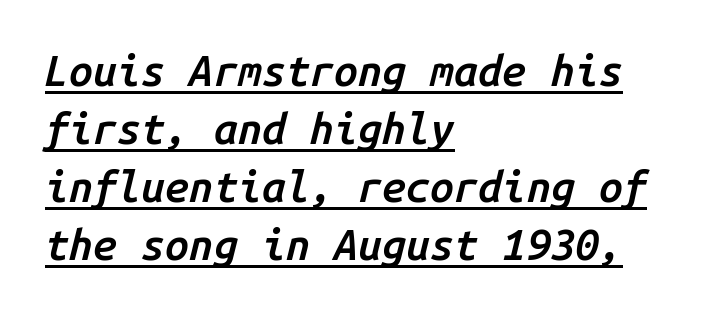
The image shows 43 px semibold type, italic (leaning right), monospaced; set left-aligned, normal line spacing (1.35x), normal letter spacing, underlined; low stroke contrast and a medium x-height.
